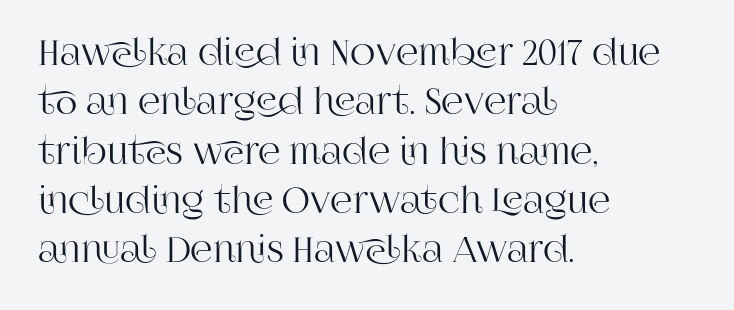
{"serif": "yes", "italic": "no", "width": "normal", "stroke_contrast": "high", "x_height": "large", "monospaced": "no", "underline": "no", "align": "left", "line_spacing": "normal", "line_spacing_ratio": 1.41, "letter_spacing": "normal", "letter_spacing_em": 0.0, "glyph_px": 35}
